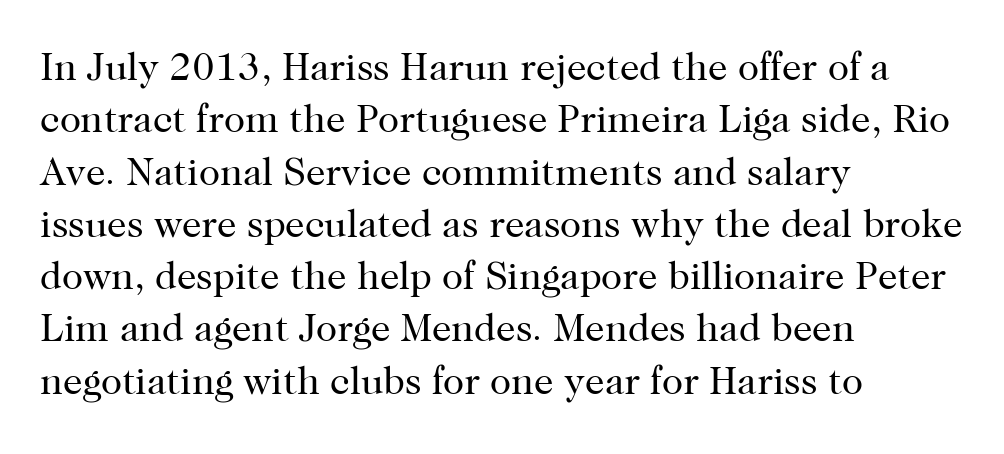
The typography opts for an upright posture over an oblique one. The weight would be labelled regular, book, light, or lighter still. The specimen omits any rule beneath the text block's lines. Nothing unusual about the tracking: characters are spaced as the font intends.
